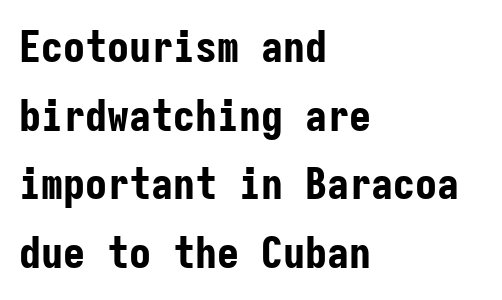
The image shows 44 px bold, condensed sans-serif type, upright, monospaced; set left-aligned, normal line spacing (1.56x), normal letter spacing, not underlined; low stroke contrast and a medium x-height.
